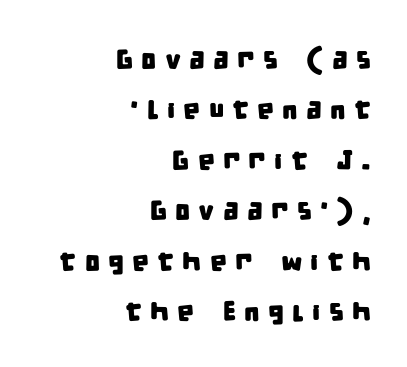
{"underline": "no", "align": "right", "line_spacing_ratio": 1.87, "letter_spacing": "wide", "letter_spacing_em": 0.3, "glyph_px": 27}
